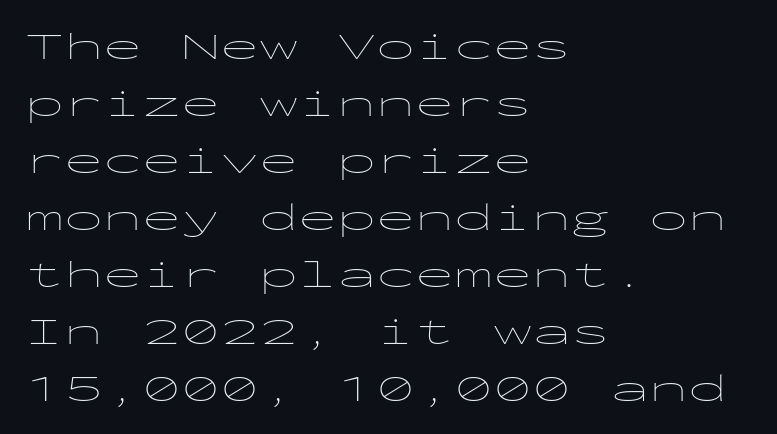
{"serif": "no", "italic": "no", "bold": "no", "weight": "thin", "width": "wide", "stroke_contrast": "low", "x_height": "medium", "monospaced": "yes", "underline": "no", "align": "left", "line_spacing": "normal", "line_spacing_ratio": 1.46, "letter_spacing": "normal", "letter_spacing_em": 0.0, "glyph_px": 39}
